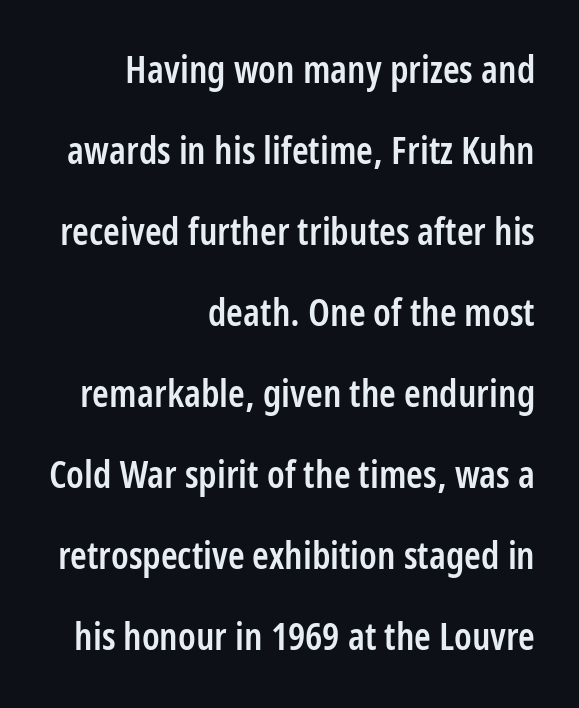
Q: Is the text bold? A: Semi-bold.
Q: Is the text italic (slanted)? A: No, it is upright.
Q: Is the typeface a serif or a sans-serif typeface? A: Sans-serif.
Q: Is the text underlined? A: No.
Q: How is the paragraph aligned? A: Right-aligned.
Q: Is the spacing between letters normal or unusually wide? A: Normal.
Q: Is the spacing between lines tight, normal or loose? A: Loose.
Q: Width (condensed, normal, or wide)? A: Condensed.
Q: Stroke contrast? A: Low.
Q: x-height? A: Medium.
Q: Monospaced? A: No.
